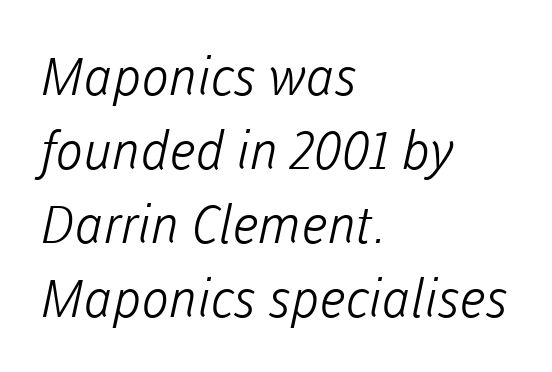
The image shows 52 px light sans-serif type; set left-aligned, normal line spacing (1.42x), normal letter spacing, not underlined; low stroke contrast and a medium x-height.
